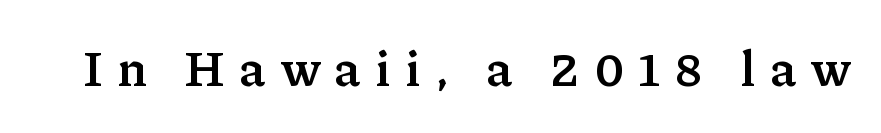
Q: Is the text bold? A: Yes.
Q: Is the text italic (slanted)? A: No, it is upright.
Q: Is the typeface a serif or a sans-serif typeface? A: Serif.
Q: Is the text underlined? A: No.
Q: Is the spacing between letters normal or unusually wide? A: Unusually wide.
Q: Width (condensed, normal, or wide)? A: Normal.
Q: Stroke contrast? A: Low.
Q: x-height? A: Medium.
Q: Monospaced? A: No.
